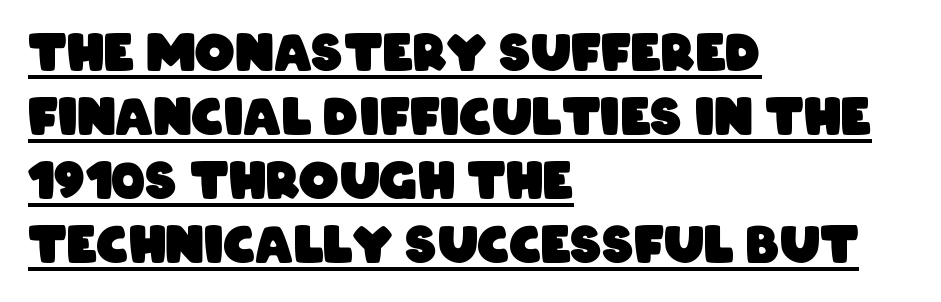
Here the designer chose a conventional face with non-uniform glyph widths. Quick note: underline on. The line-height multiplier appears to be the usual default. The rendering uses a bold face; every stroke is thick and dark.
